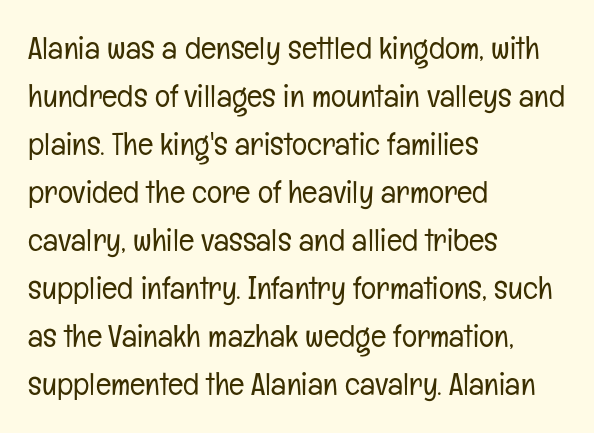
Q: Is the text bold? A: No.
Q: Is the text italic (slanted)? A: No, it is upright.
Q: Is the typeface a serif or a sans-serif typeface? A: Sans-serif.
Q: Is the text underlined? A: No.
Q: How is the paragraph aligned? A: Left-aligned.
Q: Is the spacing between letters normal or unusually wide? A: Normal.
Q: Is the spacing between lines tight, normal or loose? A: Normal.
Q: Width (condensed, normal, or wide)? A: Condensed.
Q: Stroke contrast? A: Low.
Q: x-height? A: Medium.
Q: Monospaced? A: No.
